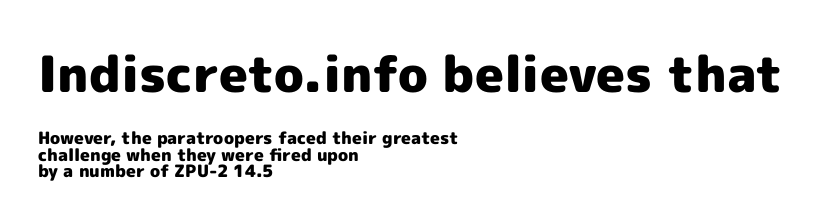
{"serif": "no", "italic": "no", "bold": "yes", "weight": "heavy", "width": "normal", "x_height": "medium", "monospaced": "no", "underline": "no", "align": "left", "line_spacing": "tight", "line_spacing_ratio": 0.95, "letter_spacing": "normal", "letter_spacing_em": 0.0, "larger_block": "first", "size_ratio": 2.94, "glyph_px": 50}
